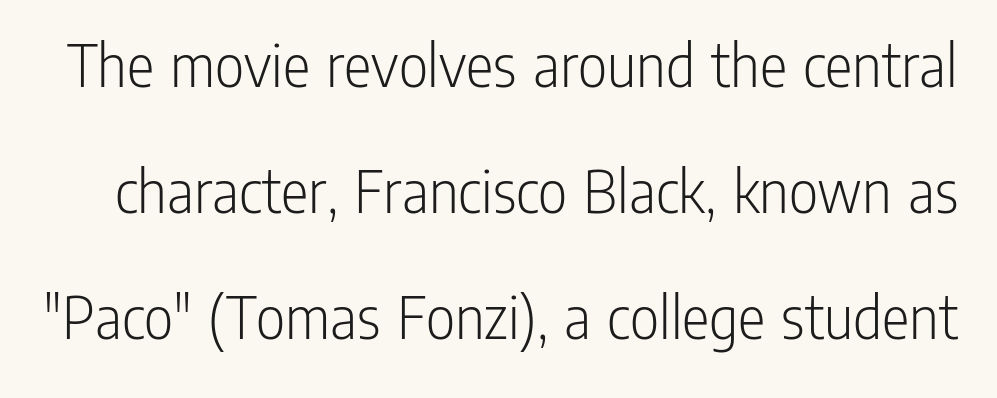
{"serif": "no", "italic": "no", "bold": "no", "weight": "light", "width": "condensed", "stroke_contrast": "low", "x_height": "medium", "monospaced": "no", "underline": "no", "line_spacing": "loose", "line_spacing_ratio": 1.97, "letter_spacing": "normal", "letter_spacing_em": 0.0, "glyph_px": 64}
